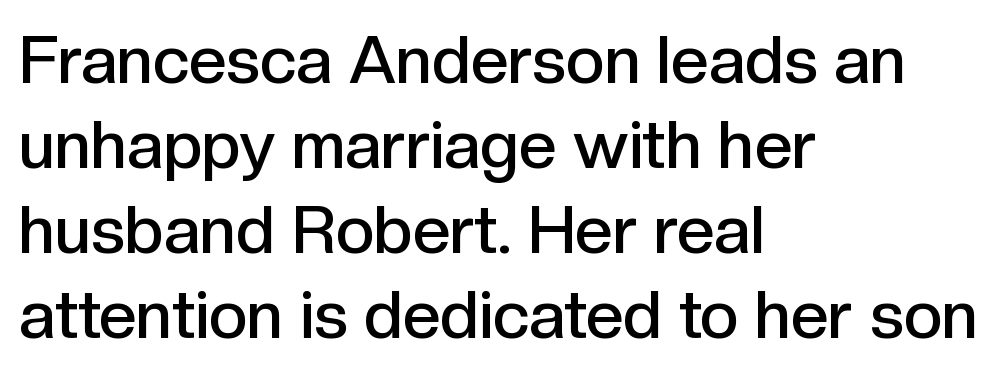
Check under the words: just untouched page. Notice the strokes are somewhat thickened but not fully heavy: this is a semibold. A typesetter would call this leading conventional body-copy spacing. Reading down the block, your eye returns to a fixed left position each line. A typesetter would call this proportional, since set widths differ per character. Is there any slant? The stems are plumb.
